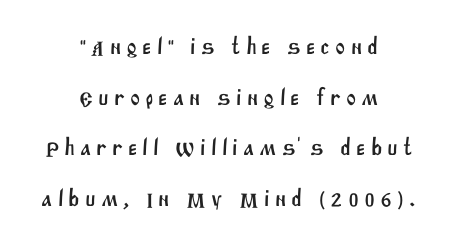
The whitespace from short lines is split evenly between both sides. Just letters on the line, the space beneath them empty. The passage shown has open, widely tracked lettering throughout. Baseline-to-baseline distance is far greater than the letter height.
